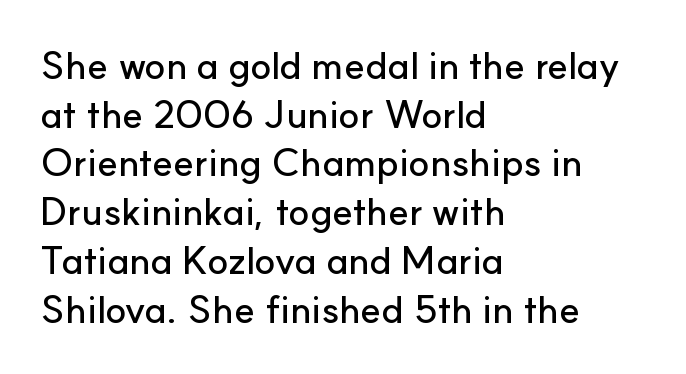
The image shows 39 px sans-serif type, upright; set left-aligned, normal line spacing (1.25x), normal letter spacing, not underlined; low stroke contrast and a small x-height.
